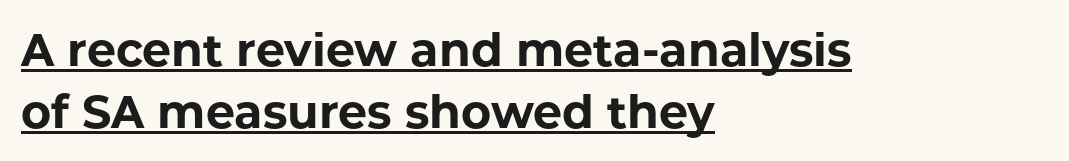
You can tell from the bare stems that sans-serif type was used. A normal amount of white space separates one row of letters from the next. Each line starts at the same left margin while the right side varies. This rendering leaves character spacing at its baseline value.
